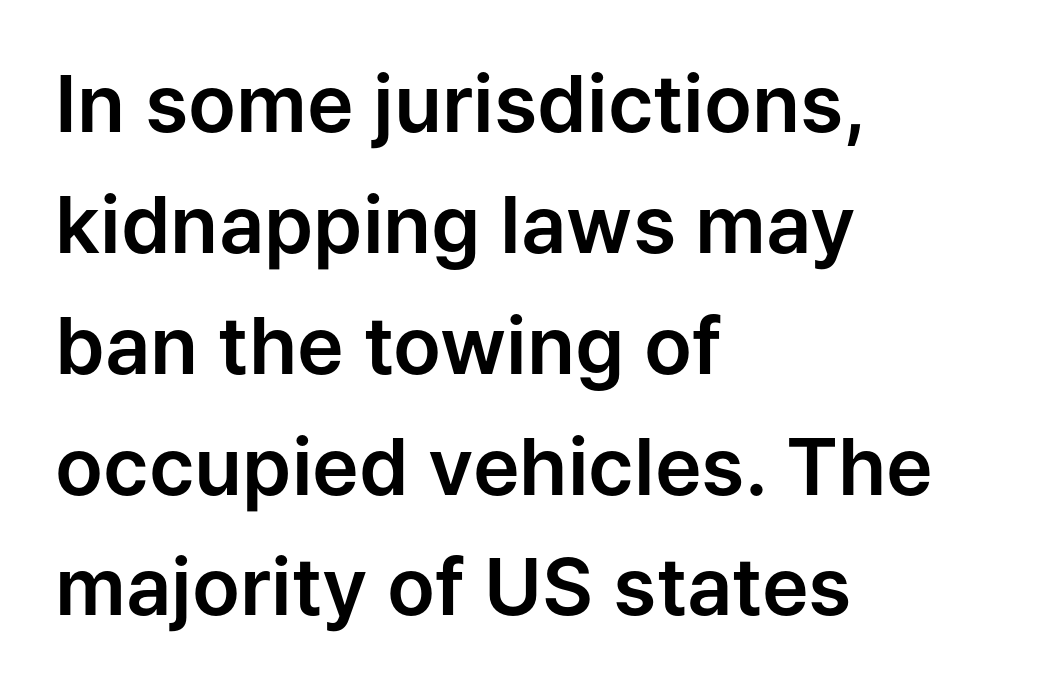
Bare-footed words on every line. In terms of posture, this sample is upright. Visually the block forms a straight wall on the left and a jagged coastline on the right. Leading: standard. Spacing verdict: proportional, widths tailored to each character.
